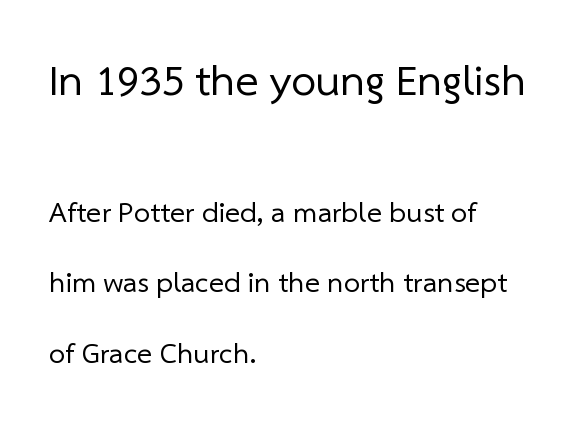
Q: Is the text bold? A: No.
Q: Is the typeface a serif or a sans-serif typeface? A: Sans-serif.
Q: Is the text underlined? A: No.
Q: How is the paragraph aligned? A: Left-aligned.
Q: Is the spacing between letters normal or unusually wide? A: Normal.
Q: Is the spacing between lines tight, normal or loose? A: Loose.
Q: Which block of text is set in a larger size, the first (top) or the second (bottom)? A: The first (top) one.
Q: Width (condensed, normal, or wide)? A: Normal.
Q: Stroke contrast? A: Low.
Q: x-height? A: Medium.
Q: Monospaced? A: No.
